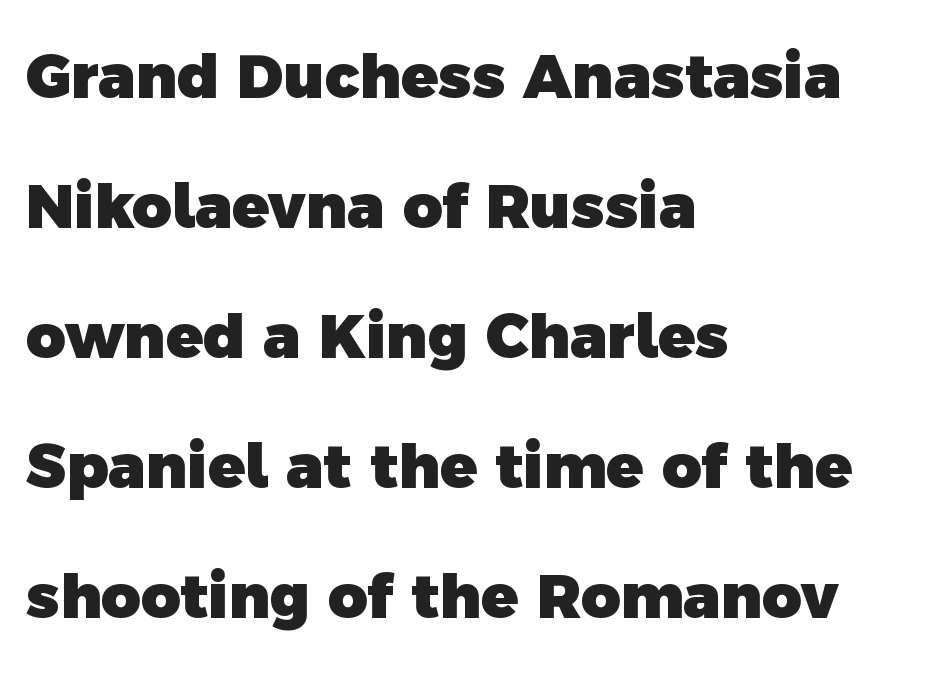
{"serif": "no", "bold": "yes", "weight": "heavy", "width": "normal", "x_height": "medium", "monospaced": "no", "underline": "no", "align": "left", "line_spacing": "loose", "line_spacing_ratio": 2.13, "letter_spacing": "normal", "letter_spacing_em": 0.0, "glyph_px": 61}
